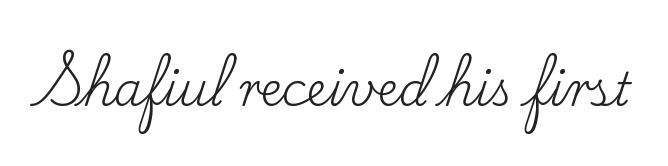
The image shows 46 px regular-weight serif type; set normal letter spacing, not underlined; low stroke contrast and a small x-height.
